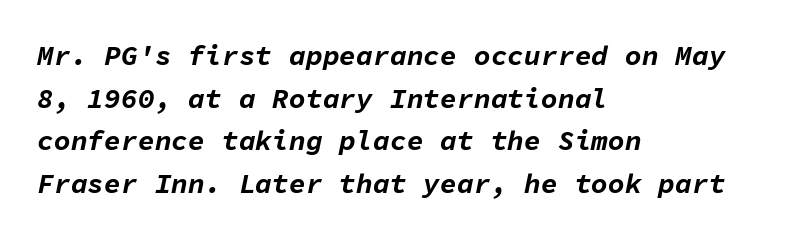
The image shows 28 px bold type, italic (leaning right), monospaced; set left-aligned, normal line spacing (1.52x), normal letter spacing, not underlined; low stroke contrast and a medium x-height.
